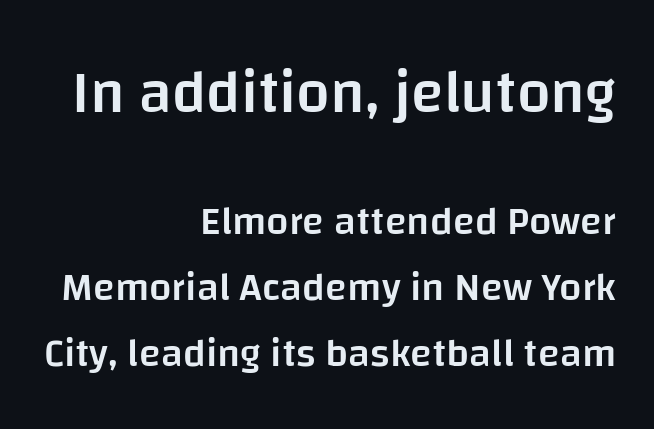
The tracking reads as untouched default to a designer's eye. Here the designer chose a conventional face with non-uniform glyph widths. Glance below the letters and you will spot only blank space. The letters stand straight up with perfectly vertical stems. I'd call this a sans setting — the letters go barefoot.
